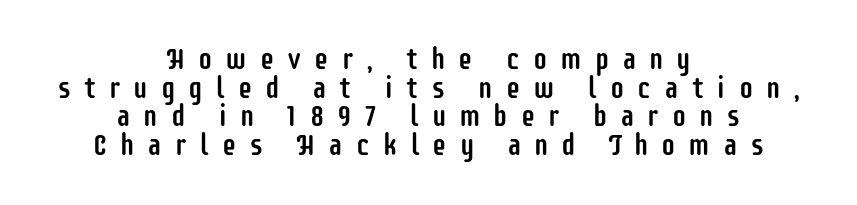
Baseline-to-baseline distance is barely more than the letter height. Type style note: lacks serifs. A typesetter would call this heavily tracked-out type. Just letters on the line, the space beneath them empty.
